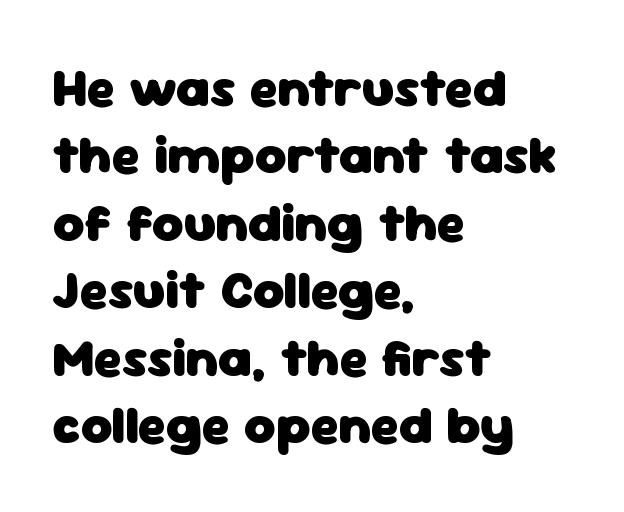
{"serif": "no", "italic": "no", "bold": "yes", "weight": "heavy", "width": "normal", "stroke_contrast": "low", "x_height": "medium", "monospaced": "no", "underline": "no", "align": "left", "line_spacing": "normal", "line_spacing_ratio": 1.25, "letter_spacing": "normal", "letter_spacing_em": 0.0, "glyph_px": 54}
